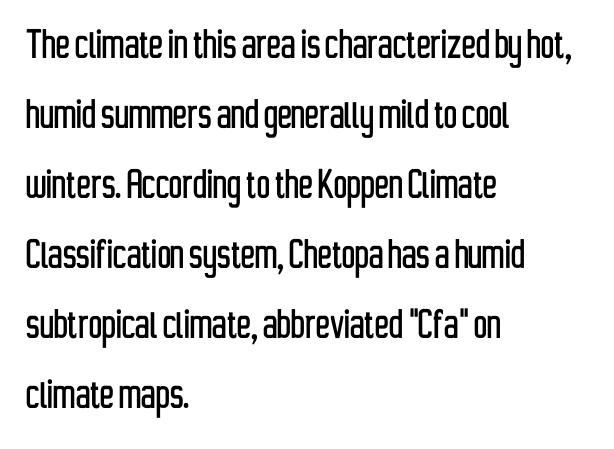
Q: Is the text italic (slanted)? A: No, it is upright.
Q: Is the typeface a serif or a sans-serif typeface? A: Sans-serif.
Q: Is the text underlined? A: No.
Q: How is the paragraph aligned? A: Left-aligned.
Q: Is the spacing between letters normal or unusually wide? A: Normal.
Q: Is the spacing between lines tight, normal or loose? A: Normal.
Q: Width (condensed, normal, or wide)? A: Condensed.
Q: Stroke contrast? A: Low.
Q: x-height? A: Medium.
Q: Monospaced? A: No.
